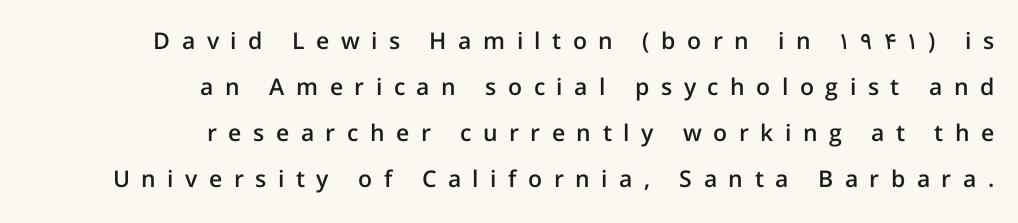
Observe the wide spacing: letters keep a clear distance from each other. The font is running at a semibold setting, under full bold. The designer dialed line spacing up above the default. When letters stand straight like this, we call the style roman or upright. Only glyphs here, with clear space below each row. Compared with a flush-left layout, this one pins lines to the opposite, right side.
